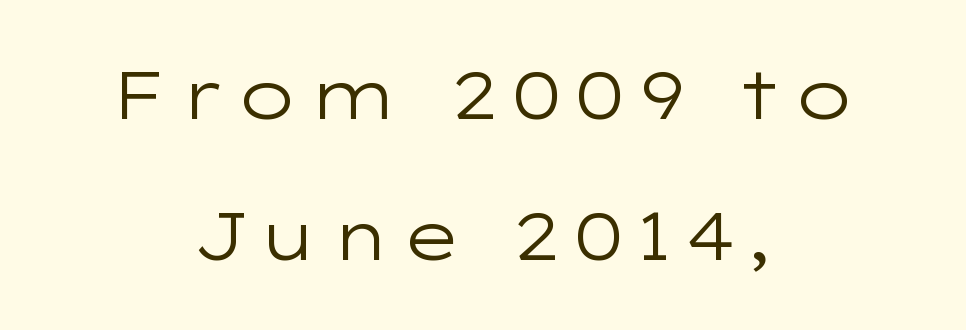
Q: Is the text bold? A: No.
Q: Is the text italic (slanted)? A: No, it is upright.
Q: Is the typeface a serif or a sans-serif typeface? A: Sans-serif.
Q: Is the text underlined? A: No.
Q: How is the paragraph aligned? A: Centered.
Q: Is the spacing between lines tight, normal or loose? A: Loose.
Q: Width (condensed, normal, or wide)? A: Wide.
Q: Stroke contrast? A: Low.
Q: x-height? A: Medium.
Q: Monospaced? A: No.
